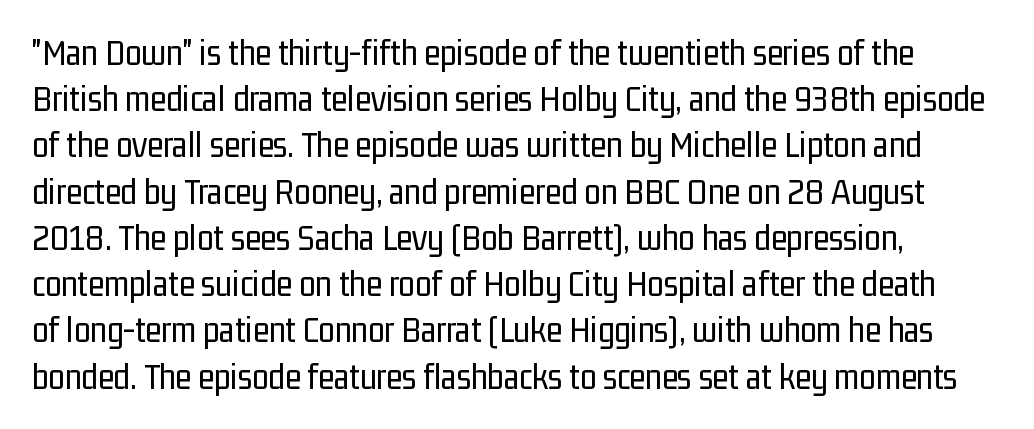
Horizontally, the lines are justified to the leading edge only. The axis of the letterforms is exactly vertical. The rows are spaced the way most documents space them. The letters advance in unequal steps, a hallmark of proportional type. Characters follow at the spacing the type designer built in. Serifs: no, the terminals of the letterforms are clean.
